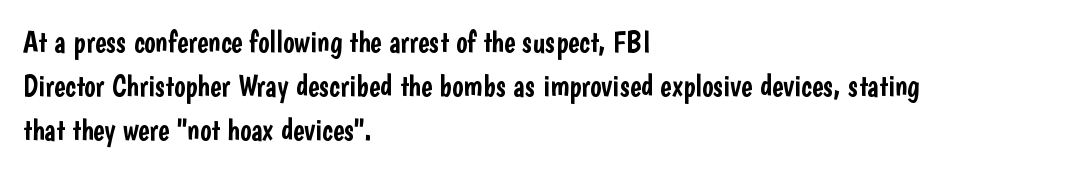
Q: Is the text italic (slanted)? A: No, it is upright.
Q: Is the typeface a serif or a sans-serif typeface? A: Sans-serif.
Q: Is the text underlined? A: No.
Q: How is the paragraph aligned? A: Left-aligned.
Q: Is the spacing between letters normal or unusually wide? A: Normal.
Q: Is the spacing between lines tight, normal or loose? A: Normal.
Q: Width (condensed, normal, or wide)? A: Condensed.
Q: Stroke contrast? A: Low.
Q: x-height? A: Medium.
Q: Monospaced? A: No.
